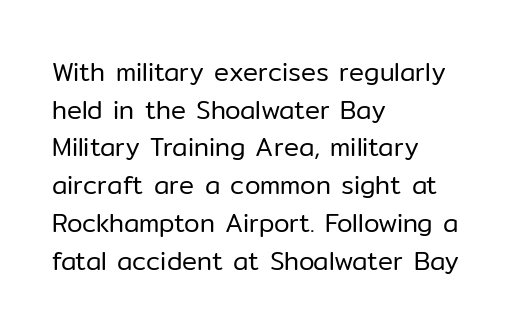
The image shows 25 px text type, upright; set left-aligned, normal line spacing (1.51x), normal letter spacing, not underlined.
